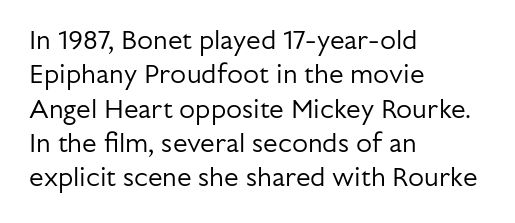
Leftover space on each line is placed entirely after the last word. Notice how the stems are strictly vertical — no italics here. The rendering uses a moderate line-height, typical for paragraphs. Underlining? Definitely not there. A light-to-regular cut is what we see here.
